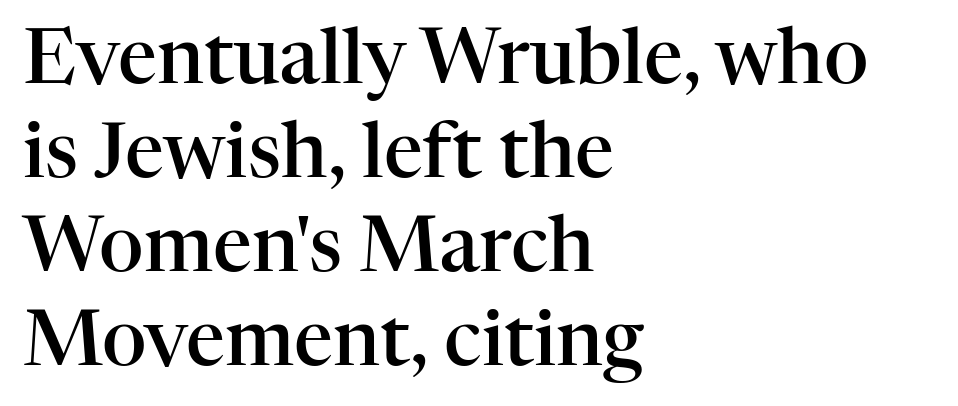
Any mark beneath the type? The region is blank. Does extra space separate the letters? No, they use regular spacing. Students, this is semibold: more ink than regular, less than bold. The rag falls on the right side of this text block. Posture: vertical.
